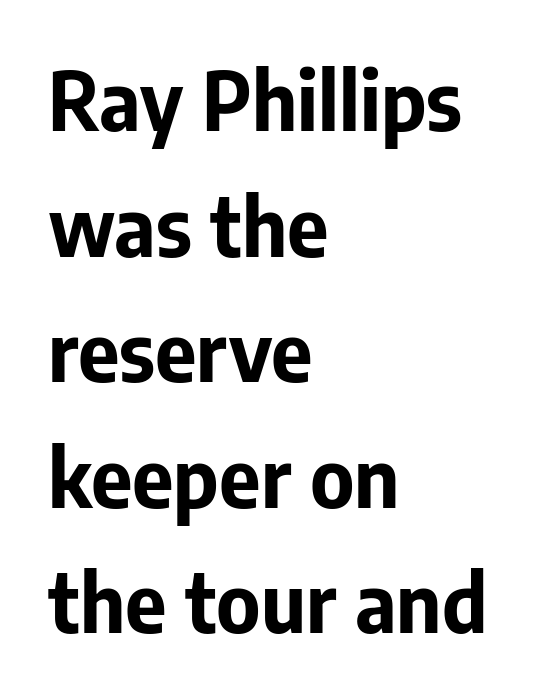
{"serif": "no", "italic": "no", "bold": "yes", "weight": "bold", "width": "normal", "stroke_contrast": "low", "x_height": "medium", "monospaced": "no", "underline": "no", "align": "left", "line_spacing": "normal", "line_spacing_ratio": 1.57, "letter_spacing": "normal", "letter_spacing_em": 0.0, "glyph_px": 80}
